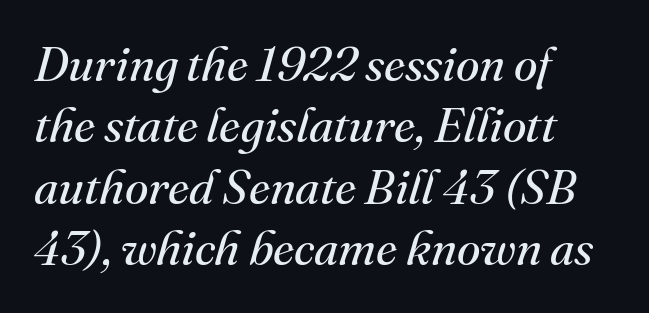
{"serif": "yes", "italic": "yes", "lean": "right", "slant_degrees": 16, "bold": "no", "weight": "regular", "width": "normal", "stroke_contrast": "medium", "x_height": "small", "monospaced": "no", "underline": "no", "align": "left", "line_spacing": "normal", "line_spacing_ratio": 1.28, "letter_spacing": "normal", "letter_spacing_em": 0.0, "glyph_px": 48}
